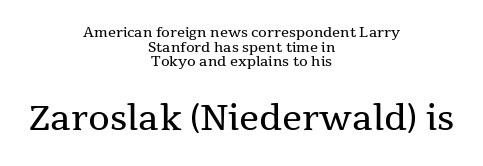
Does the leading feel generous? Not at all — it's pinched. Inter-character spacing is left at the font's built-in metrics. The emphasis by scale lands on block number two, below. Serifs: yes, visible at the terminals of the letterforms.
